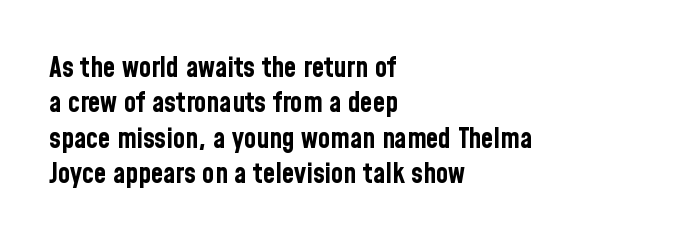
Note the varied advance widths — an 'i' is clearly narrower than an 'm'. How would I describe the line gaps? Plain and ordinary. Is the letter spacing exaggerated? No — it looks like the ordinary default. The string is rendered with underlining switched off. Does the weight exceed regular? Yes, all the way to bold.
